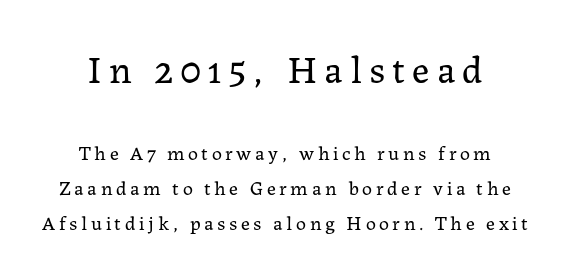
These glyphs show unthickened strokes, regular width or finer. The upper block of text is set noticeably larger than the block beneath it. Does the copy run flush right? No — it is centered line by line. You can tell it's not italic because the verticals are truly vertical. Descenders hang freely into open space.
